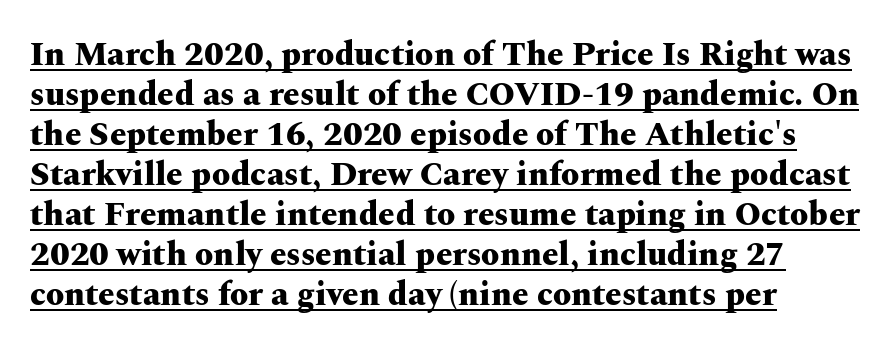
Q: Is the text bold? A: Yes.
Q: Is the text italic (slanted)? A: No, it is upright.
Q: Is the typeface a serif or a sans-serif typeface? A: Serif.
Q: Is the text underlined? A: Yes.
Q: How is the paragraph aligned? A: Left-aligned.
Q: Is the spacing between letters normal or unusually wide? A: Normal.
Q: Width (condensed, normal, or wide)? A: Wide.
Q: Stroke contrast? A: Medium.
Q: x-height? A: Medium.
Q: Monospaced? A: No.
